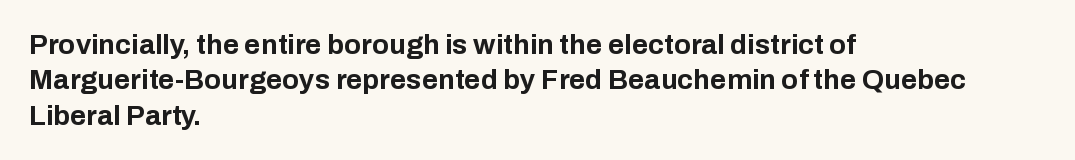
The specimen omits any rule beneath the text block's lines. Characters follow at the spacing the type designer built in. If you measured baseline to baseline, you'd find a middling distance. This rendering uses left alignment, leaving the right contour irregular. Look at the bottom of the vertical strokes: they stop flat, with no serifs.
